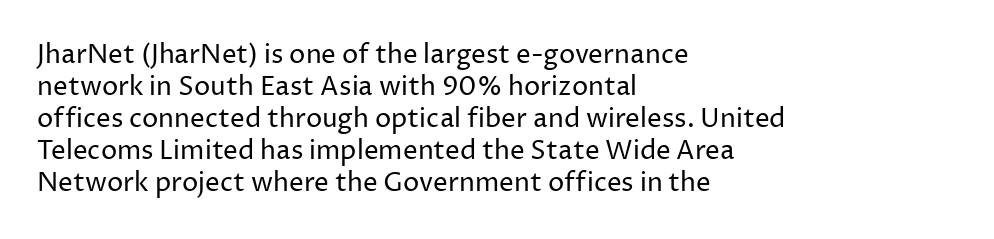
{"italic": "no", "bold": "no", "underline": "no", "align": "left", "line_spacing_ratio": 1.23, "letter_spacing": "normal", "letter_spacing_em": 0.0, "glyph_px": 26}
